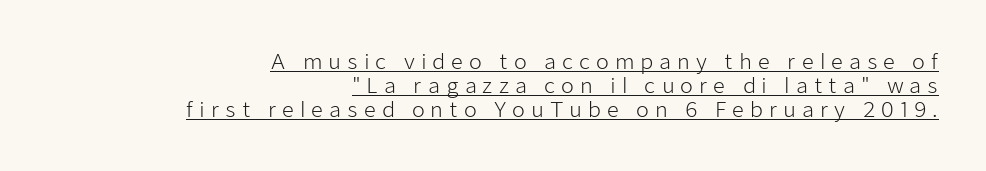
Q: Is the text bold? A: No.
Q: Is the text italic (slanted)? A: No, it is upright.
Q: Is the text underlined? A: Yes.
Q: How is the paragraph aligned? A: Right-aligned.
Q: Is the spacing between letters normal or unusually wide? A: Unusually wide.
Q: Is the spacing between lines tight, normal or loose? A: Tight.
